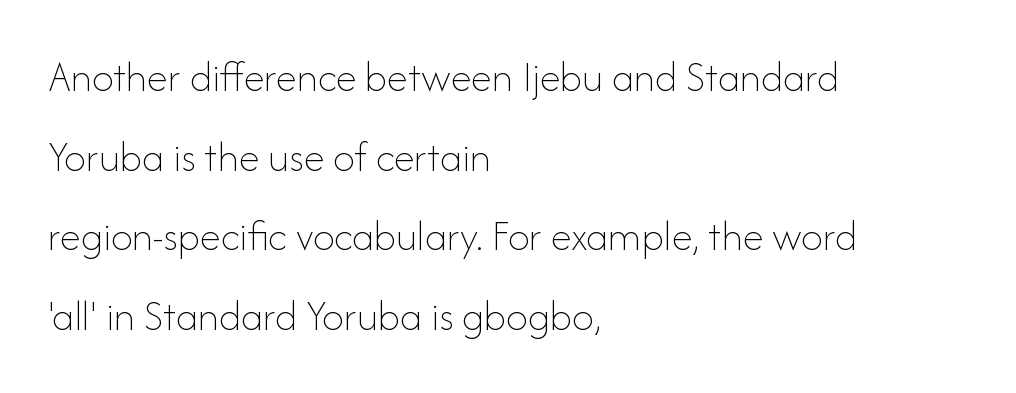
Q: Is the text bold? A: No.
Q: Is the text italic (slanted)? A: No, it is upright.
Q: Is the text underlined? A: No.
Q: How is the paragraph aligned? A: Left-aligned.
Q: Is the spacing between letters normal or unusually wide? A: Normal.
Q: Width (condensed, normal, or wide)? A: Normal.
Q: Stroke contrast? A: Low.
Q: x-height? A: Small.
Q: Monospaced? A: No.
